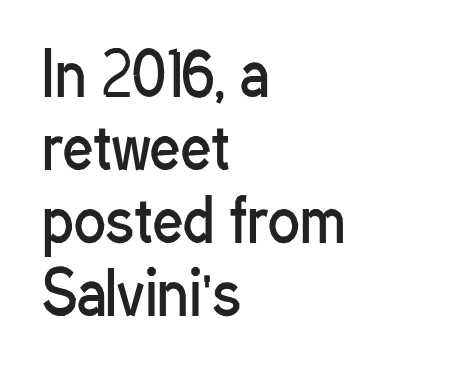
The image shows 59 px regular-weight, condensed sans-serif type, upright; set left-aligned, line spacing 1.24x, normal letter spacing, not underlined; low stroke contrast and a medium x-height.
